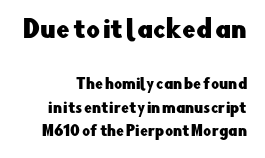
Compared with typical body copy, the letter spacing here is the same. Bare-footed words on every line. Typesetter's note — upper block bumped up in size, lower block left smaller. Notice how the passage keeps a crisp vertical edge on the right only. The typography opts for an upright posture over an oblique one.
